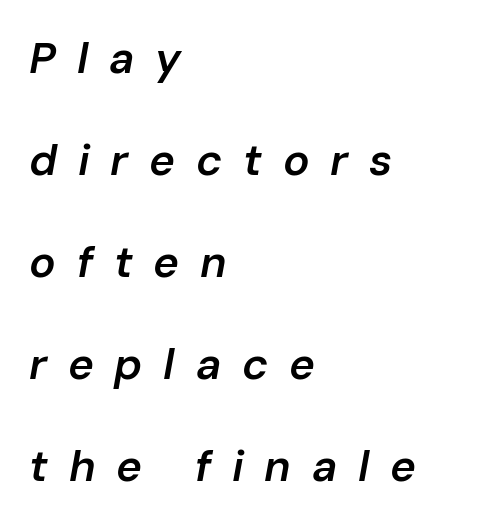
{"italic": "yes", "lean": "right", "slant_degrees": 10, "bold": "semi", "weight": "semibold", "width": "normal", "stroke_contrast": "low", "x_height": "medium", "monospaced": "no", "underline": "no", "align": "left", "line_spacing": "loose", "line_spacing_ratio": 2.32, "letter_spacing": "wide", "letter_spacing_em": 0.47, "glyph_px": 44}
